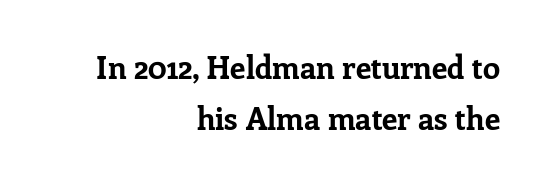
The image shows 31 px bold serif type, upright; set right-aligned, normal line spacing (1.65x), normal letter spacing, not underlined; low stroke contrast and a medium x-height.
